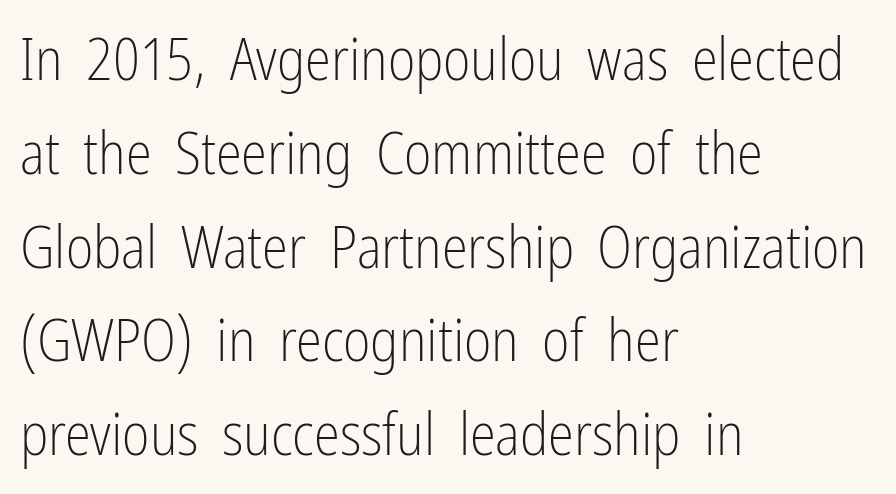
{"serif": "no", "italic": "no", "bold": "no", "weight": "light", "width": "condensed", "stroke_contrast": "low", "x_height": "medium", "monospaced": "no", "underline": "no", "align": "left", "line_spacing": "normal", "line_spacing_ratio": 1.59, "letter_spacing": "normal", "letter_spacing_em": 0.0, "glyph_px": 59}
